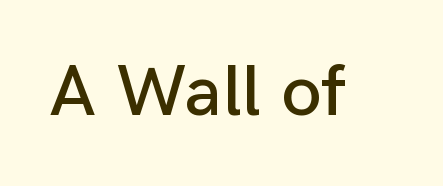
Unlike italic type, these characters show no tilt at all. Unlike a traditional serif, this face leaves its strokes unadorned. Think of a printed novel: that variable character pitch is what you see here. The specimen omits any rule beneath the text block's lines.
